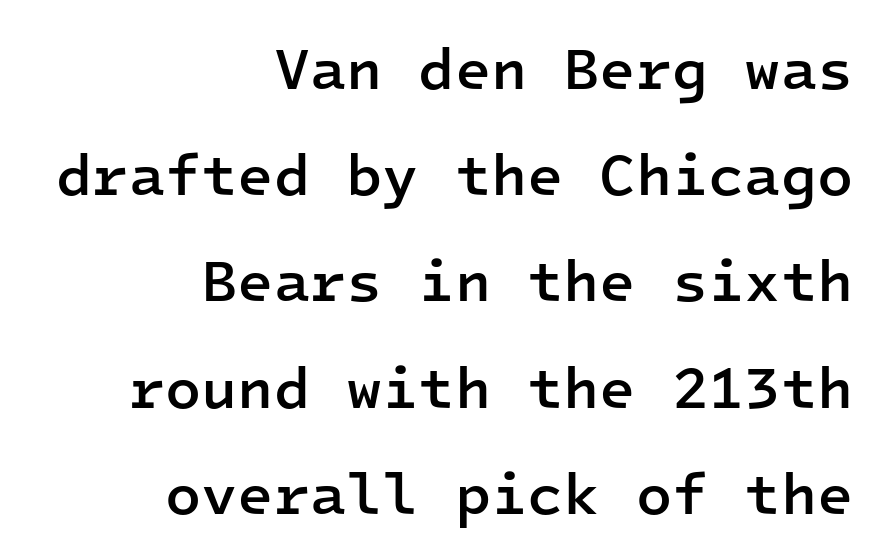
{"serif": "no", "italic": "no", "bold": "semi", "weight": "semibold", "width": "normal", "stroke_contrast": "low", "x_height": "medium", "monospaced": "yes", "underline": "no", "align": "right", "line_spacing_ratio": 1.8, "letter_spacing": "normal", "letter_spacing_em": 0.0, "glyph_px": 59}
